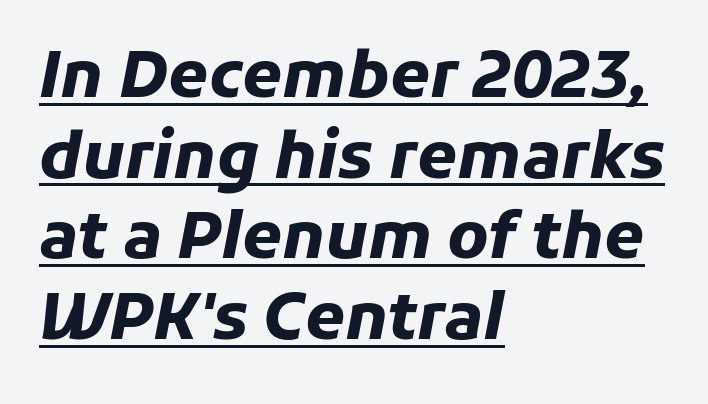
Strokes here are thick enough to call this a true bold. The specimen reads as italic at a glance. Summary of vertical rhythm: regular, with standard interline spacing. The line texture is even and compact thanks to regular tracking. The lettering is marked with a stroke running underneath it.
